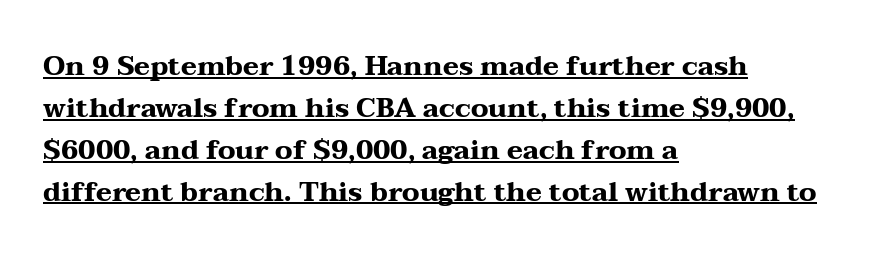
Q: Is the text bold? A: Yes.
Q: Is the text italic (slanted)? A: No, it is upright.
Q: Is the text underlined? A: Yes.
Q: How is the paragraph aligned? A: Left-aligned.
Q: Is the spacing between letters normal or unusually wide? A: Normal.
Q: Is the spacing between lines tight, normal or loose? A: Normal.
